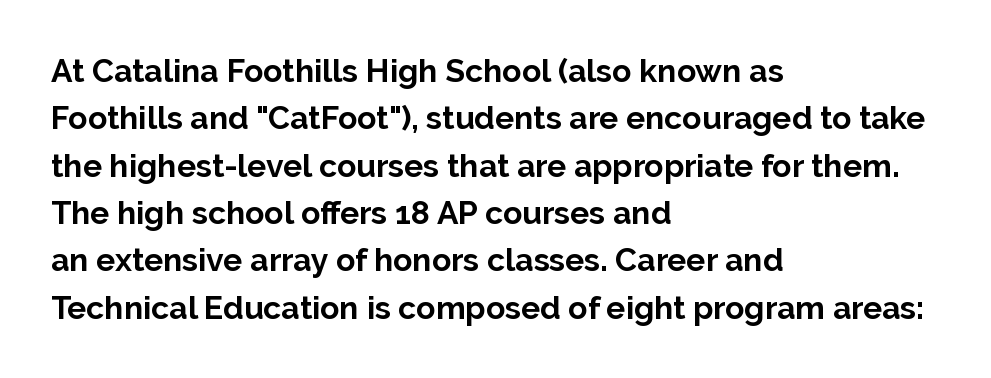
The passage shown is emphatically bold. Spacing between characters is what you'd get straight out of the box. Honestly, the row spacing looks completely unremarkable. No italicization has been applied; the sample stays upright.
